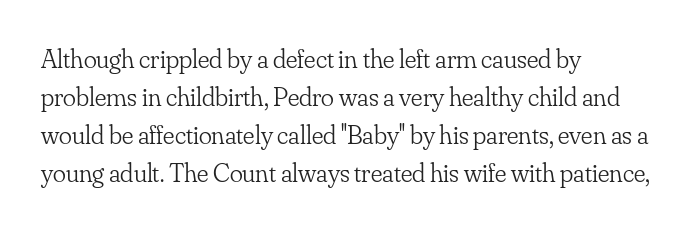
{"italic": "no", "bold": "no", "underline": "no", "align": "left", "line_spacing": "normal", "line_spacing_ratio": 1.41, "letter_spacing": "normal", "letter_spacing_em": 0.0, "glyph_px": 27}
